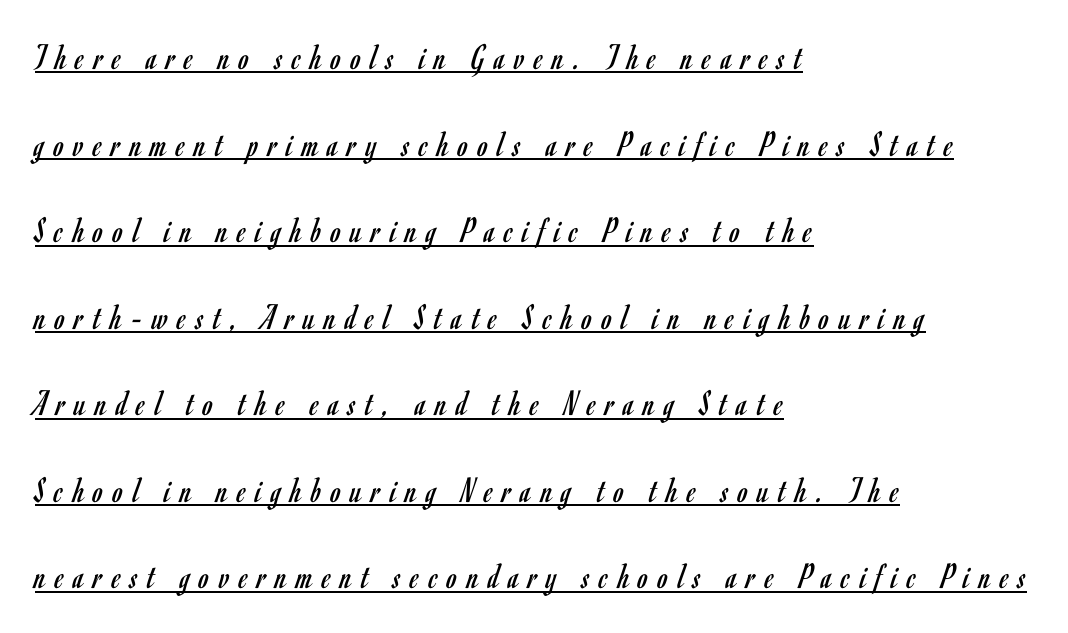
The image shows 37 px regular-weight, condensed sans-serif type; set left-aligned, loose line spacing (2.34x), unusually wide letter spacing (+0.26 em), underlined; low stroke contrast and a small x-height.
